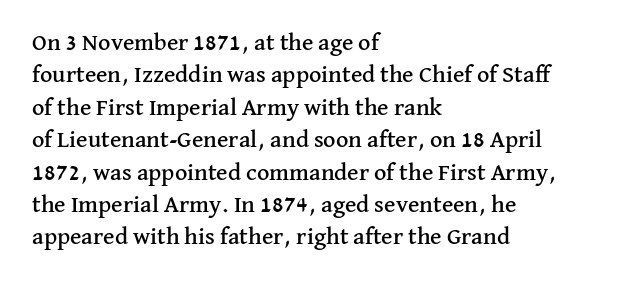
The image shows 24 px text type, upright; set left-aligned, normal line spacing (1.35x), normal letter spacing, not underlined.
